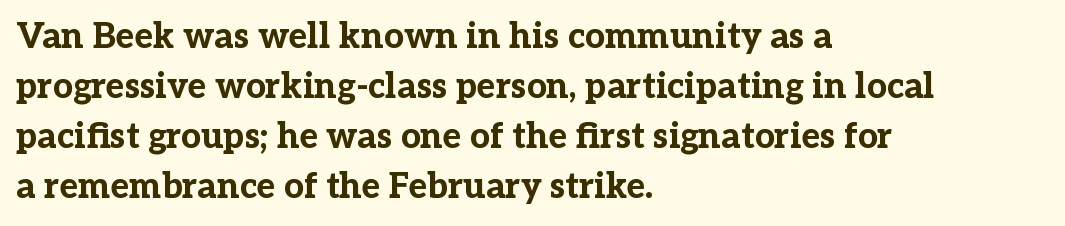
{"serif": "yes", "italic": "no", "bold": "yes", "weight": "bold", "width": "normal", "stroke_contrast": "low", "x_height": "medium", "monospaced": "no", "underline": "no", "align": "left", "line_spacing": "normal", "line_spacing_ratio": 1.43, "letter_spacing": "normal", "letter_spacing_em": 0.0, "glyph_px": 35}
